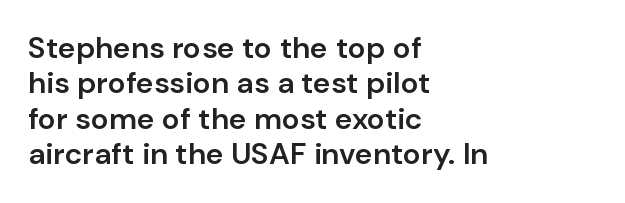
Short and long lines alike share a common starting point at left. Students, note that the glyphs here touch the page at normal intervals. A typesetter would call this proportional, since set widths differ per character. A sans-serif font was chosen for this passage. Posture: vertical. Only glyphs here, with clear space below each row.
